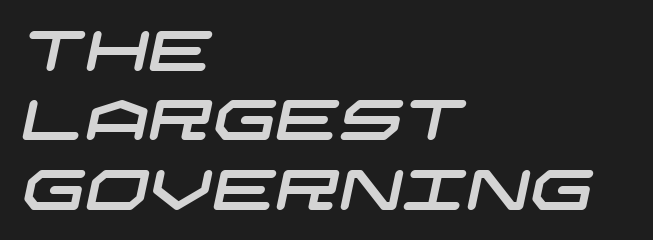
These lines stack with their left ends in a neat column. Font category for this specimen: sans-serif. This rendering features lettering with no underline. The letters sit at their default tracking, neither squeezed nor spread.
